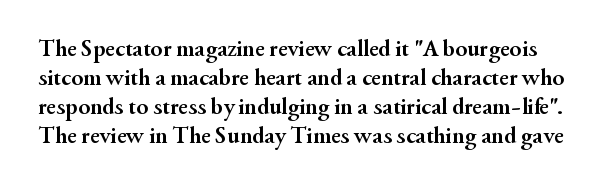
Q: Is the text bold? A: Yes.
Q: Is the text italic (slanted)? A: No, it is upright.
Q: Is the text underlined? A: No.
Q: Is the spacing between letters normal or unusually wide? A: Normal.
